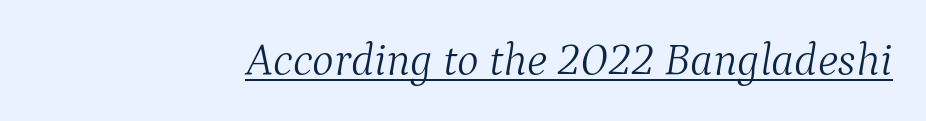
This sample has the flowing, uneven cadence of proportional lettering. The font's italic variant was chosen for this text. What kind of face is this? One with serifs. Is the letter spacing exaggerated? No — it looks like the ordinary default. Each stroke keeps to a modest, everyday thickness or less.
